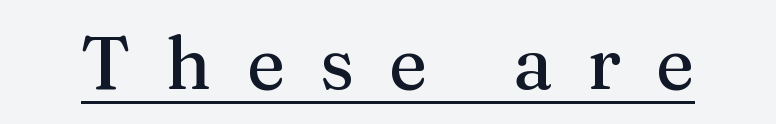
Q: Is the text italic (slanted)? A: No, it is upright.
Q: Is the typeface a serif or a sans-serif typeface? A: Serif.
Q: Is the text underlined? A: Yes.
Q: Is the spacing between letters normal or unusually wide? A: Unusually wide.
Q: Width (condensed, normal, or wide)? A: Normal.
Q: Stroke contrast? A: Medium.
Q: x-height? A: Medium.
Q: Monospaced? A: No.
